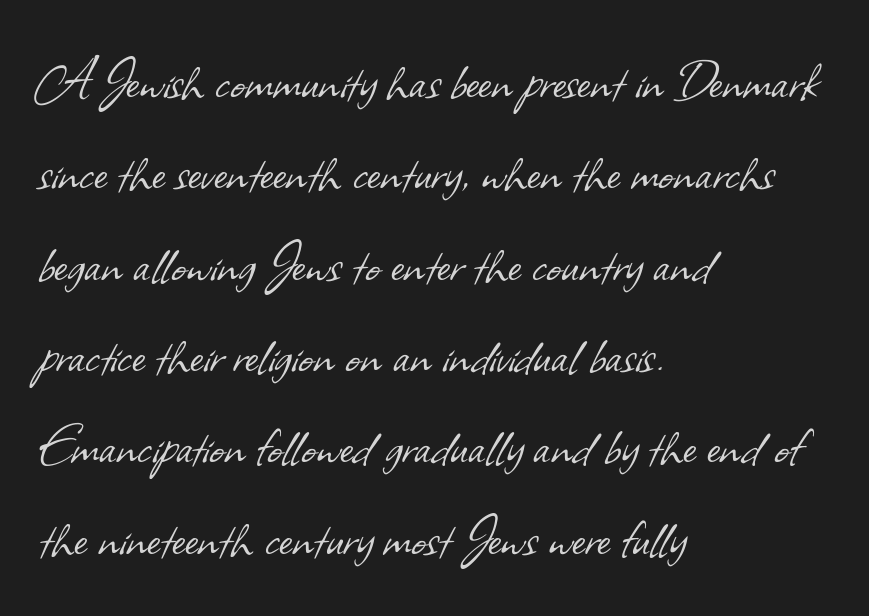
The image shows 63 px light sans-serif type; set left-aligned, normal line spacing (1.45x), normal letter spacing, not underlined; low stroke contrast and a small x-height.
